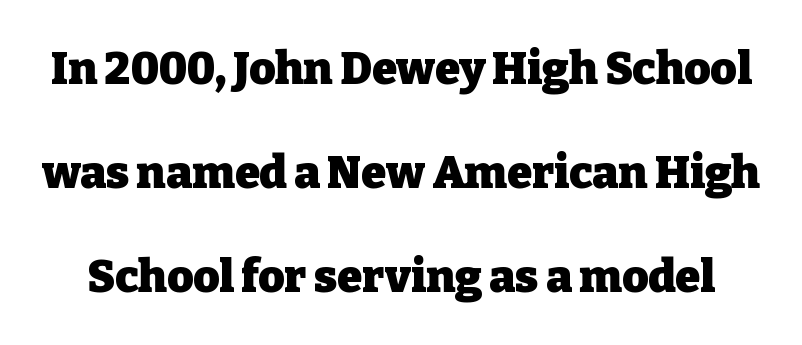
Think of a printed novel: that variable character pitch is what you see here. Look at the tracking — it's just the regular setting, nothing added. Leading is clearly above the norm, producing a sparse column. You can tell from the footed stems that serif type was used. Compared with an ordinary text face, these strokes are far heavier — a full bold. Glance below the letters and you will spot only blank space.
